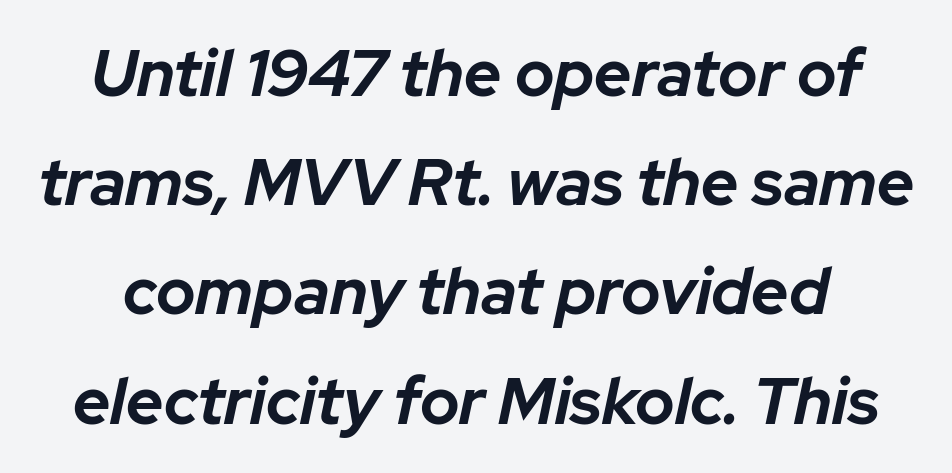
The image shows 65 px bold type, italic (leaning right); set normal line spacing (1.68x), normal letter spacing, not underlined; low stroke contrast and a medium x-height.
